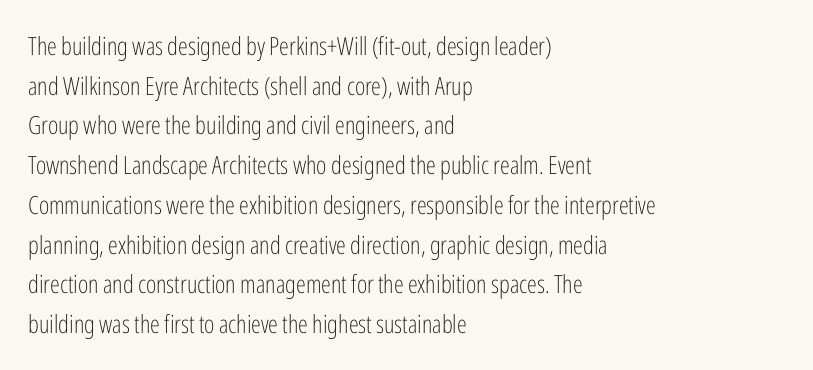
The image shows 25 px text type, upright; set left-aligned, normal line spacing (1.59x), normal letter spacing, not underlined.
